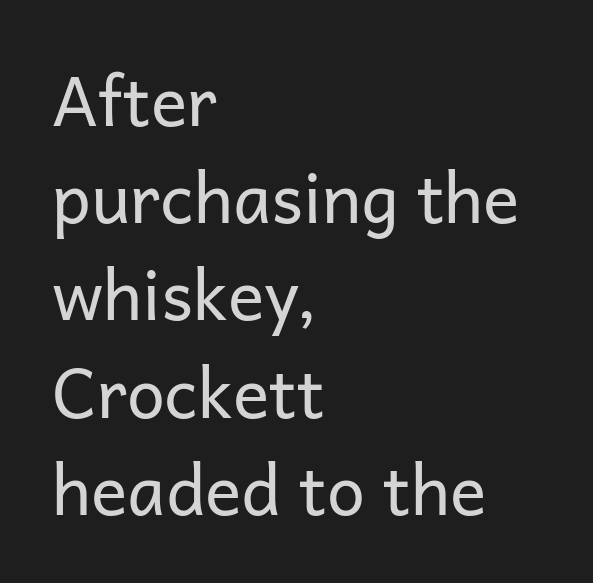
Q: Is the text bold? A: No.
Q: Is the text italic (slanted)? A: No, it is upright.
Q: Is the typeface a serif or a sans-serif typeface? A: Sans-serif.
Q: Is the text underlined? A: No.
Q: How is the paragraph aligned? A: Left-aligned.
Q: Is the spacing between letters normal or unusually wide? A: Normal.
Q: Is the spacing between lines tight, normal or loose? A: Normal.
Q: Width (condensed, normal, or wide)? A: Normal.
Q: Stroke contrast? A: Low.
Q: x-height? A: Medium.
Q: Monospaced? A: No.
